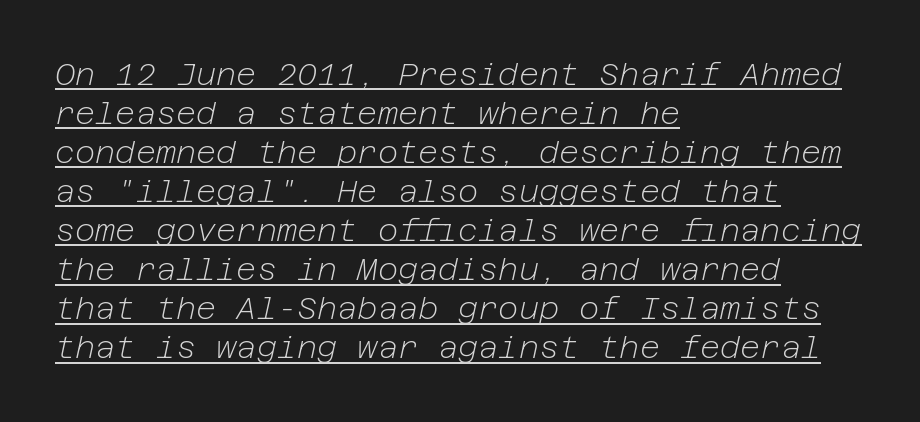
A typographer would call this underscored text. Between one letter and the next there's only the usual sliver of space. This reads as an unemphasized weight, regular at the heaviest. Does the leading feel generous? No, just average. If you drew a ruler down the left edge, every line would touch it.
